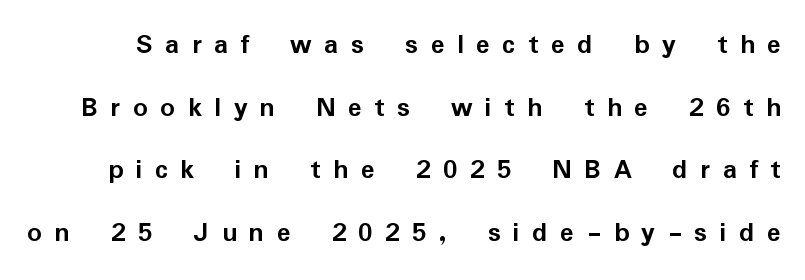
The image shows 29 px semibold sans-serif type, upright; set loose line spacing (2.16x), unusually wide letter spacing (+0.43 em), not underlined; low stroke contrast and a medium x-height.
